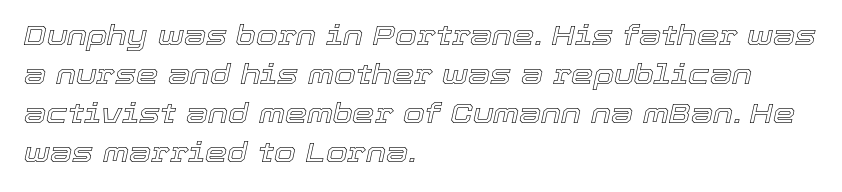
{"italic": "yes", "lean": "right", "slant_degrees": 12, "width": "normal", "x_height": "medium", "monospaced": "no", "underline": "no", "align": "left", "line_spacing": "normal", "line_spacing_ratio": 1.39, "letter_spacing": "normal", "letter_spacing_em": 0.0, "glyph_px": 28}
